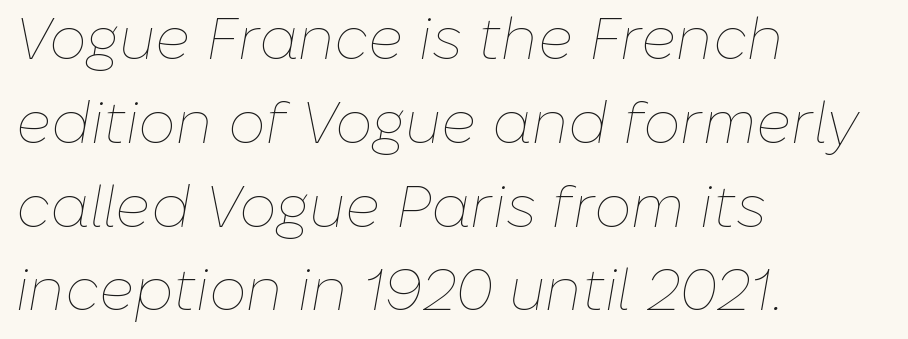
Q: Is the text bold? A: No.
Q: Is the text italic (slanted)? A: Yes, it leans right by about 10 degrees.
Q: Is the text underlined? A: No.
Q: How is the paragraph aligned? A: Left-aligned.
Q: Is the spacing between letters normal or unusually wide? A: Normal.
Q: Is the spacing between lines tight, normal or loose? A: Normal.
Q: Width (condensed, normal, or wide)? A: Normal.
Q: Stroke contrast? A: Low.
Q: x-height? A: Medium.
Q: Monospaced? A: No.
